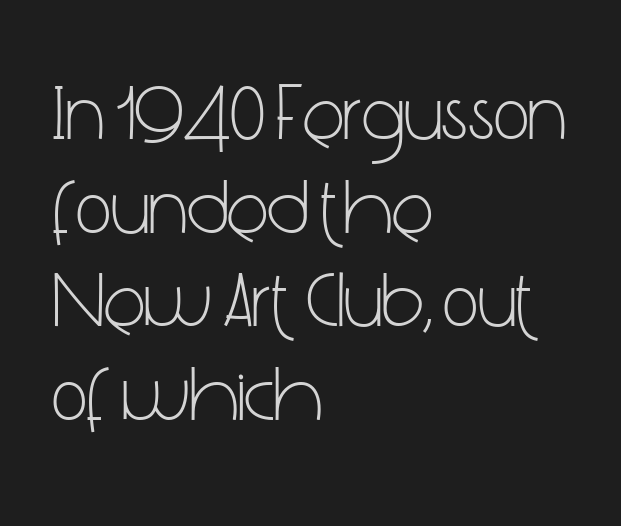
{"serif": "no", "italic": "no", "bold": "no", "weight": "light", "width": "condensed", "stroke_contrast": "low", "x_height": "medium", "monospaced": "no", "underline": "no", "align": "left", "line_spacing_ratio": 1.2, "letter_spacing": "normal", "letter_spacing_em": 0.0, "glyph_px": 78}
